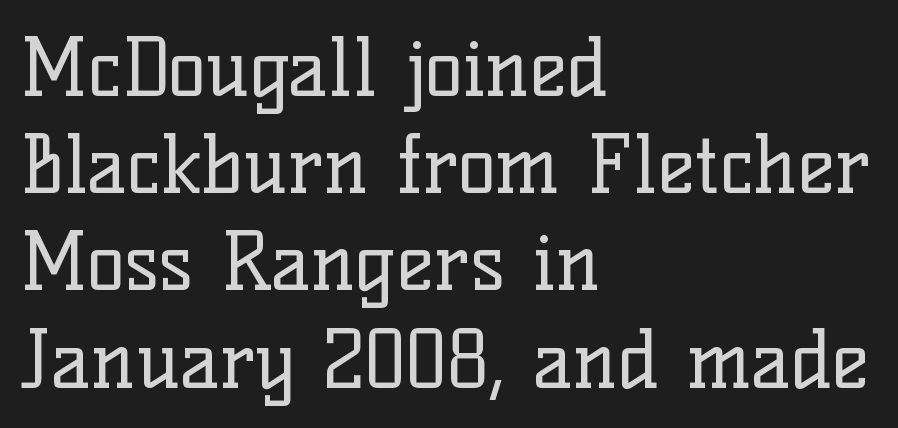
The image shows 79 px regular-weight serif type, upright; set left-aligned, line spacing 1.23x, normal letter spacing, not underlined; low stroke contrast and a medium x-height.
